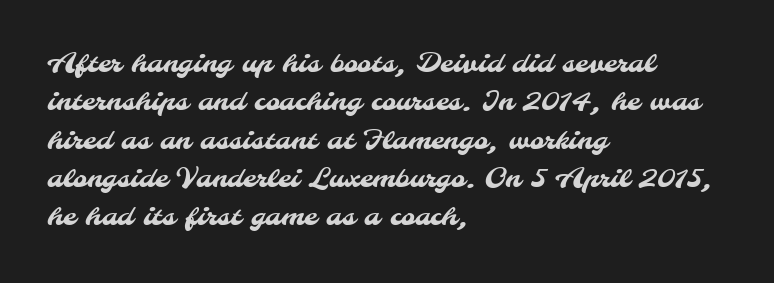
This sample keeps an unexceptional amount of space between lines. The lines in this sample share a left origin and differ only in where they stop. The letters sit at their default tracking, neither squeezed nor spread. Check the space under the baseline: it is left empty.
